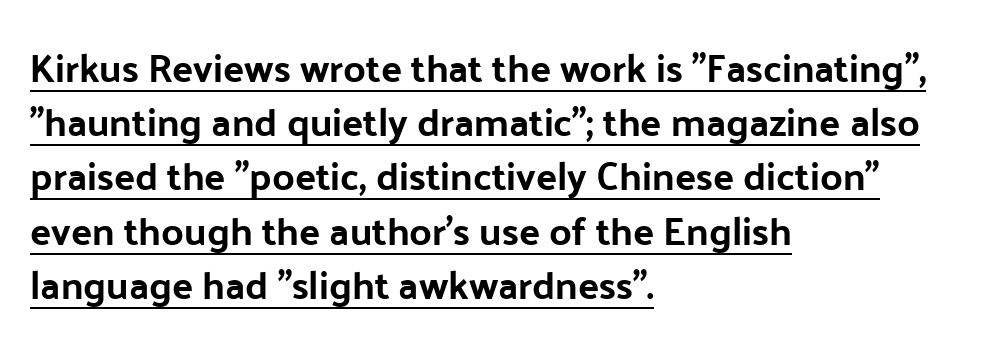
Q: Is the text italic (slanted)? A: No, it is upright.
Q: Is the typeface a serif or a sans-serif typeface? A: Sans-serif.
Q: Is the text underlined? A: Yes.
Q: How is the paragraph aligned? A: Left-aligned.
Q: Is the spacing between letters normal or unusually wide? A: Normal.
Q: Is the spacing between lines tight, normal or loose? A: Normal.
Q: Width (condensed, normal, or wide)? A: Normal.
Q: Stroke contrast? A: Low.
Q: x-height? A: Medium.
Q: Monospaced? A: No.
